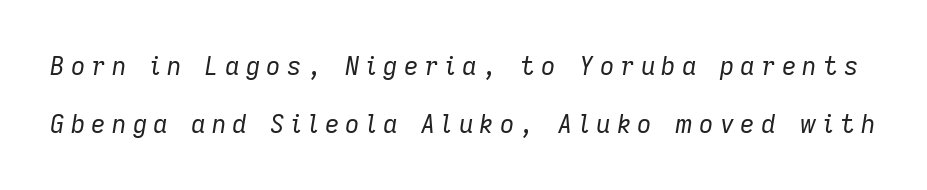
Only glyphs here, with clear space below each row. Compared with typical body copy, the letter spacing here is much looser. It's the slanting kind of type. The strokes carry an ordinary text weight at most. Whoever set this chose breathing room over compactness in the vertical rhythm.
